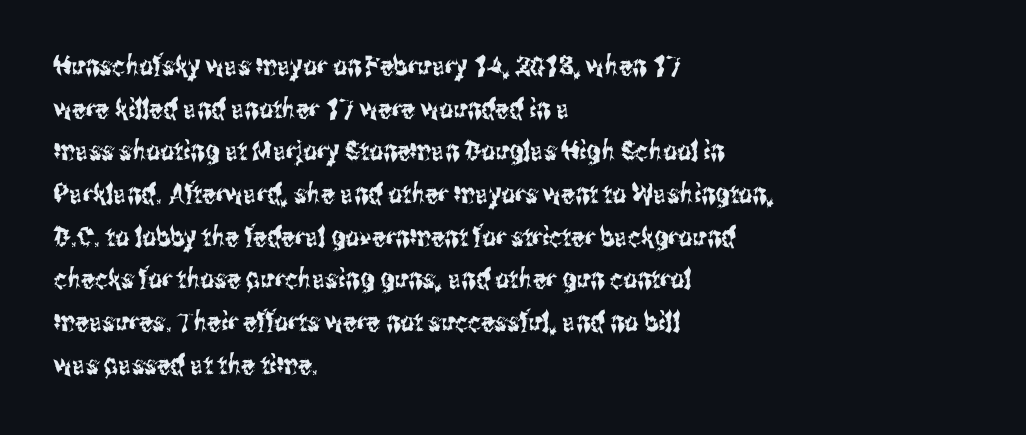
The image shows 27 px text type, upright; set left-aligned, normal line spacing (1.58x), normal letter spacing, not underlined.
